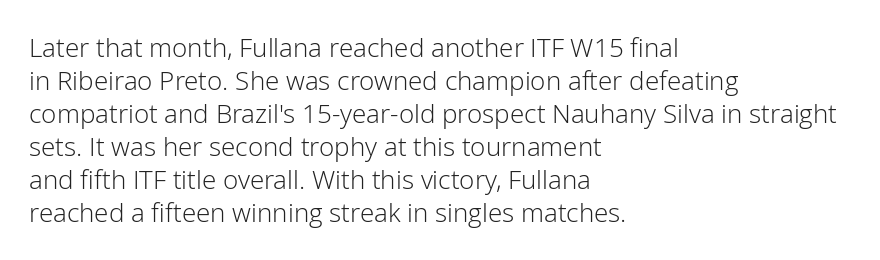
When letters stand straight like this, we call the style roman or upright. These lines sit exactly where default settings would place them. Students, note that the glyphs here touch the page at normal intervals. The passage shown is not bold in any degree. In CSS terms this would be text-align: left. Underlining? Definitely not there.
